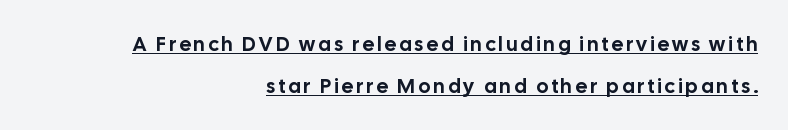
Honestly, the underline is the first thing you notice here. The block of text is sparse from top to bottom, with ample space between rows. The lettering stays uniformly vertical, giving the passage a roman look. Horizontally, the lines are justified to the trailing edge only.
